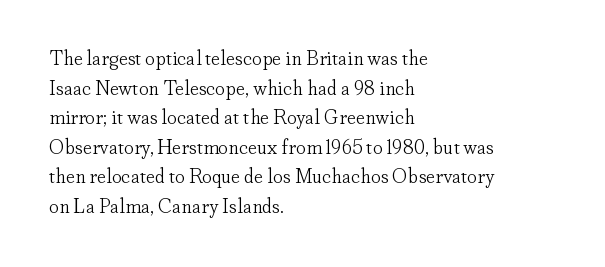
Compared with a typical body face, this is equally light or lighter still. The line texture is even and compact thanks to regular tracking. The space directly below the letters is spotless. Nope, not italic — everything's standing straight.
